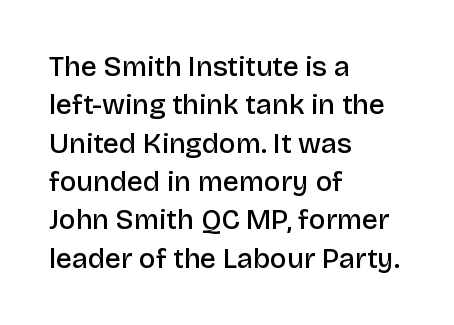
{"serif": "no", "italic": "no", "bold": "semi", "weight": "semibold", "width": "normal", "stroke_contrast": "low", "x_height": "large", "monospaced": "no", "underline": "no", "align": "left", "line_spacing": "normal", "line_spacing_ratio": 1.37, "letter_spacing": "normal", "letter_spacing_em": 0.0, "glyph_px": 28}
